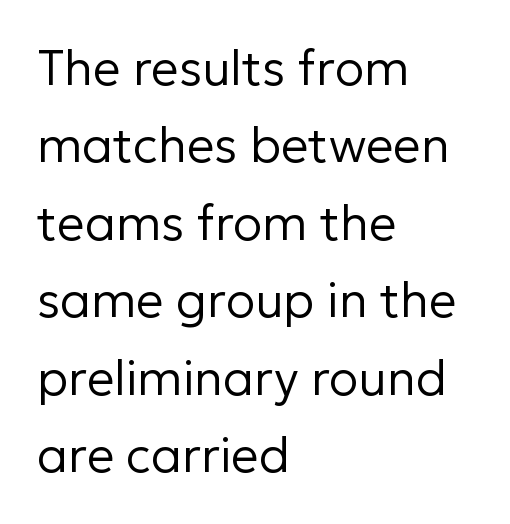
Q: Is the text bold? A: No.
Q: Is the text italic (slanted)? A: No, it is upright.
Q: Is the typeface a serif or a sans-serif typeface? A: Sans-serif.
Q: Is the text underlined? A: No.
Q: How is the paragraph aligned? A: Left-aligned.
Q: Is the spacing between letters normal or unusually wide? A: Normal.
Q: Is the spacing between lines tight, normal or loose? A: Normal.
Q: Width (condensed, normal, or wide)? A: Normal.
Q: Stroke contrast? A: Low.
Q: x-height? A: Medium.
Q: Monospaced? A: No.
